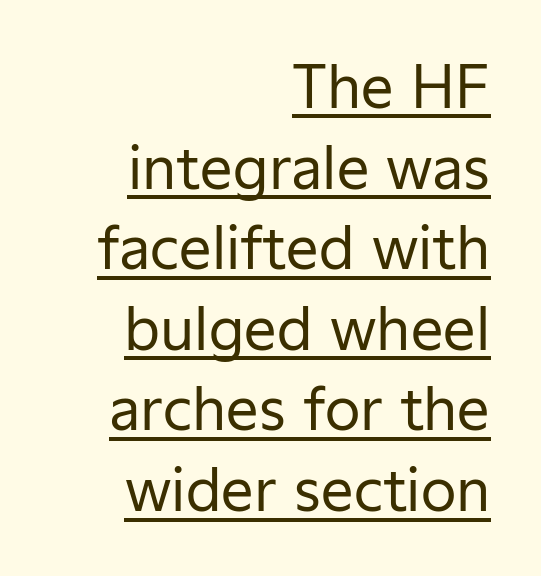
Note the varied advance widths — an 'i' is clearly narrower than an 'm'. This reads as an unemphasized weight, regular at the heaviest. These lines keep a tight, regular rhythm from letter to letter. Visually the block forms a straight wall on the right and a jagged coastline on the left. The typesetter has applied underlining to the passage shown.
